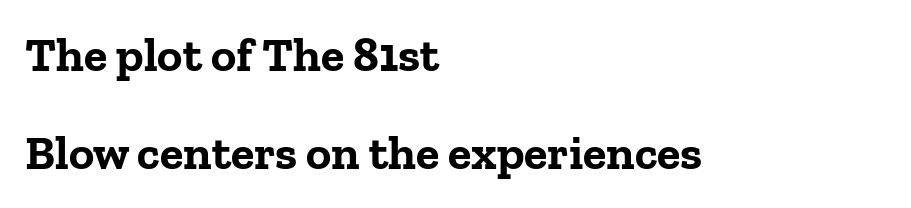
Q: Is the text bold? A: Yes.
Q: Is the text italic (slanted)? A: No, it is upright.
Q: Is the typeface a serif or a sans-serif typeface? A: Serif.
Q: Is the text underlined? A: No.
Q: How is the paragraph aligned? A: Left-aligned.
Q: Is the spacing between letters normal or unusually wide? A: Normal.
Q: Is the spacing between lines tight, normal or loose? A: Loose.
Q: Width (condensed, normal, or wide)? A: Normal.
Q: Stroke contrast? A: Low.
Q: x-height? A: Medium.
Q: Monospaced? A: No.
